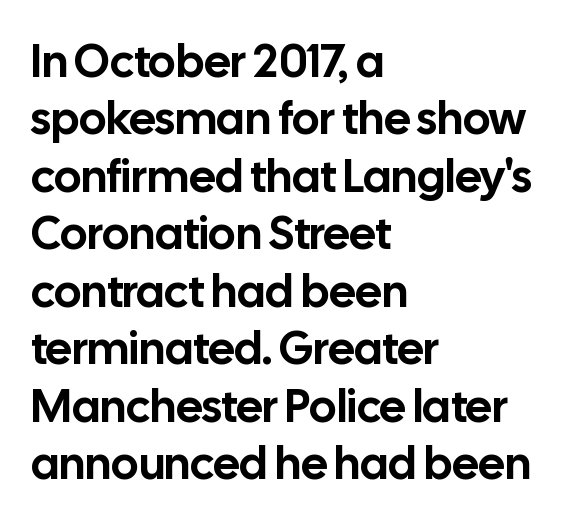
The image shows 46 px sans-serif type, upright; set left-aligned, normal line spacing (1.25x), normal letter spacing, not underlined; low stroke contrast and a medium x-height.
